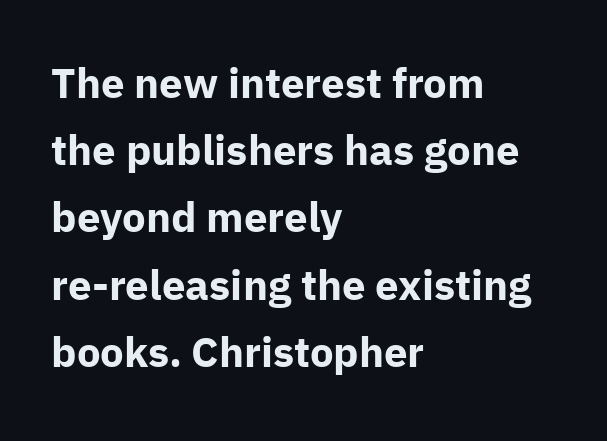
The image shows 42 px bold sans-serif type, upright; set left-aligned, normal line spacing (1.6x), normal letter spacing, not underlined; low stroke contrast and a medium x-height.
